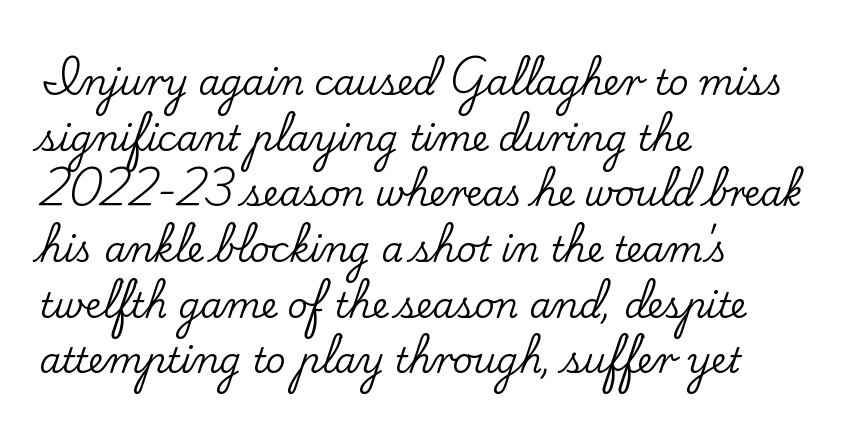
The image shows 35 px serif type; set left-aligned, normal line spacing (1.59x), normal letter spacing, not underlined; low stroke contrast and a small x-height.
